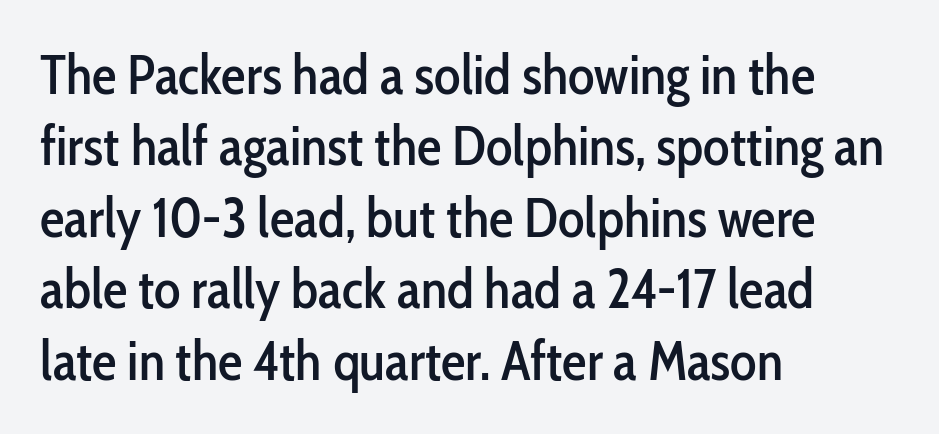
Q: Is the text italic (slanted)? A: No, it is upright.
Q: Is the typeface a serif or a sans-serif typeface? A: Sans-serif.
Q: Is the text underlined? A: No.
Q: How is the paragraph aligned? A: Left-aligned.
Q: Is the spacing between letters normal or unusually wide? A: Normal.
Q: Is the spacing between lines tight, normal or loose? A: Normal.
Q: Width (condensed, normal, or wide)? A: Condensed.
Q: Stroke contrast? A: Low.
Q: x-height? A: Medium.
Q: Monospaced? A: No.
